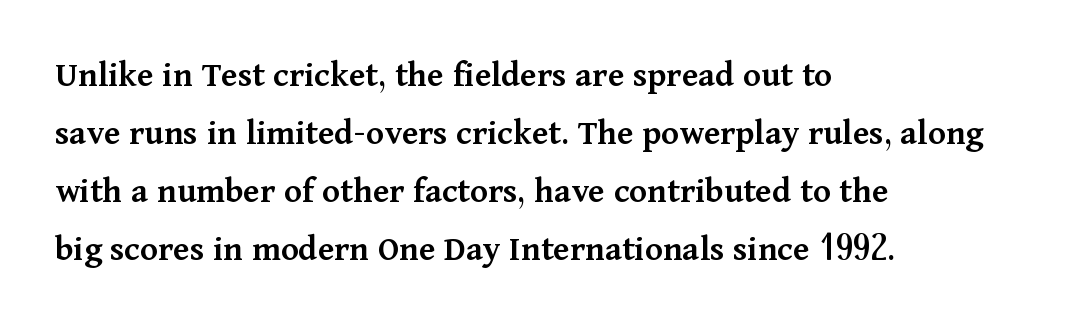
The image shows 37 px semibold serif type, upright; set left-aligned, normal line spacing (1.57x), normal letter spacing, not underlined; medium stroke contrast and a medium x-height.
